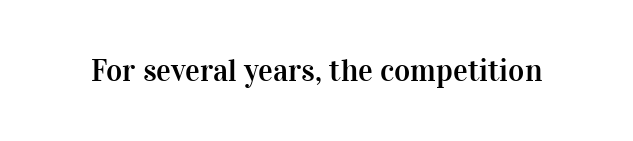
{"serif": "yes", "italic": "no", "width": "normal", "stroke_contrast": "high", "x_height": "medium", "monospaced": "no", "underline": "no", "letter_spacing": "normal", "letter_spacing_em": 0.0, "glyph_px": 31}
